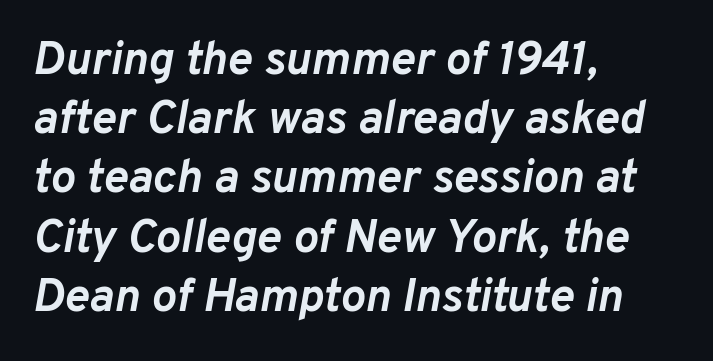
A classic flush-left, rag-right setting is used for this passage. Is this a fixed-width face? No — the glyphs have proportional, varying widths. How heavy is the stroke? Heavy — this is a bold. Designer's note — italics engaged. Quick note: underline off. One glance says typical: line gaps are just what's usual.
